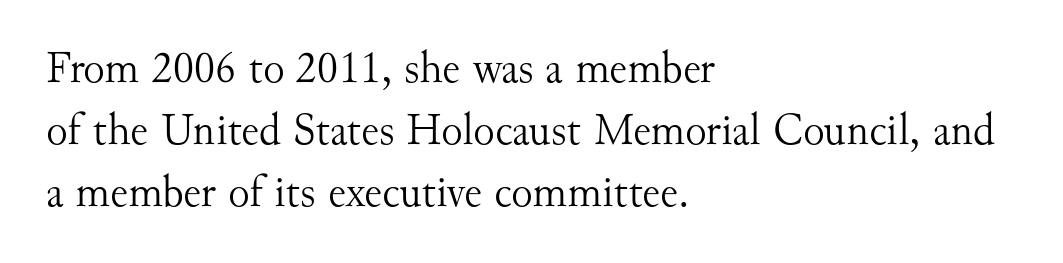
{"serif": "yes", "italic": "no", "bold": "no", "weight": "light", "width": "normal", "stroke_contrast": "medium", "x_height": "small", "monospaced": "no", "underline": "no", "align": "left", "line_spacing": "normal", "line_spacing_ratio": 1.38, "letter_spacing": "normal", "letter_spacing_em": 0.0, "glyph_px": 45}
